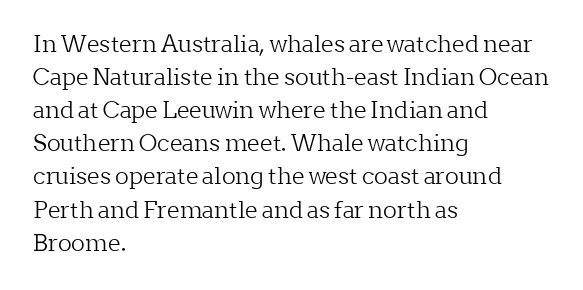
Does extra space separate the letters? No, they use regular spacing. The rendering anchors every line to the left-hand side. The axis of the letterforms is exactly vertical. These lines sit exactly where default settings would place them. Ink coverage per letter is moderate at most. Bare-footed words on every line.
